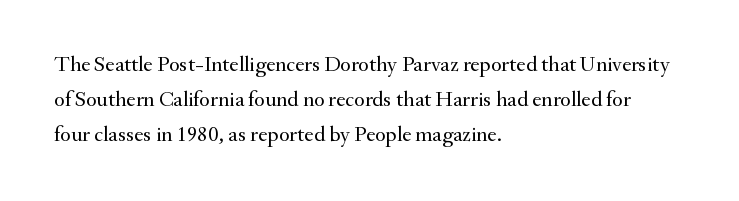
The image shows 22 px text type, upright; set left-aligned, normal line spacing (1.59x), normal letter spacing, not underlined.
